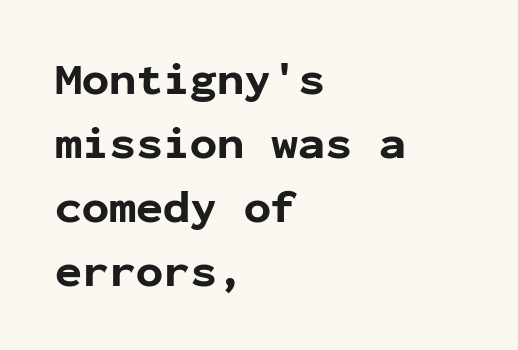
The image shows 45 px bold sans-serif type, upright, monospaced; set left-aligned, normal line spacing (1.42x), normal letter spacing, not underlined; low stroke contrast and a medium x-height.
